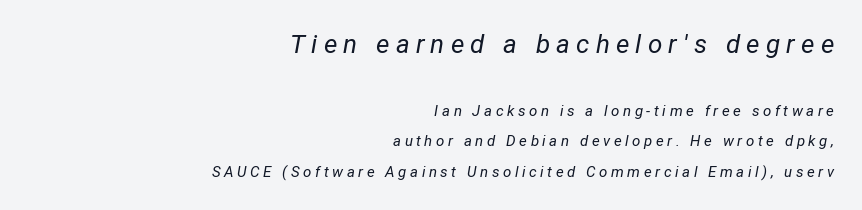
{"italic": "yes", "lean": "right", "slant_degrees": 12, "bold": "no", "underline": "no", "align": "right", "line_spacing": "loose", "line_spacing_ratio": 2.04, "letter_spacing": "wide", "letter_spacing_em": 0.24, "larger_block": "first", "size_ratio": 1.73, "glyph_px": 26}
